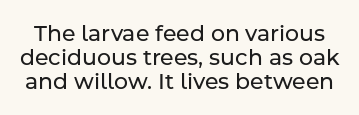
{"italic": "no", "bold": "no", "underline": "no", "line_spacing": "tight", "line_spacing_ratio": 1.1, "letter_spacing": "normal", "letter_spacing_em": 0.0, "glyph_px": 22}
